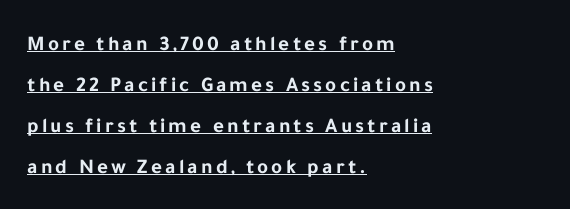
The image shows 21 px bold type, upright; set left-aligned, loose line spacing (1.95x), underlined.
